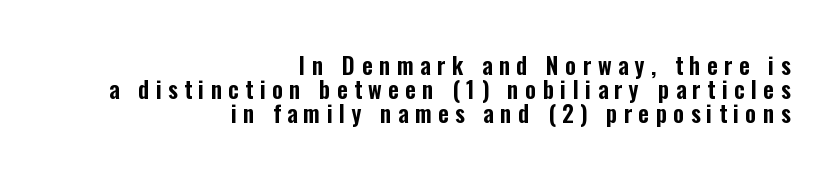
Q: Is the text italic (slanted)? A: No, it is upright.
Q: Is the text underlined? A: No.
Q: How is the paragraph aligned? A: Right-aligned.
Q: Is the spacing between letters normal or unusually wide? A: Unusually wide.
Q: Is the spacing between lines tight, normal or loose? A: Tight.
